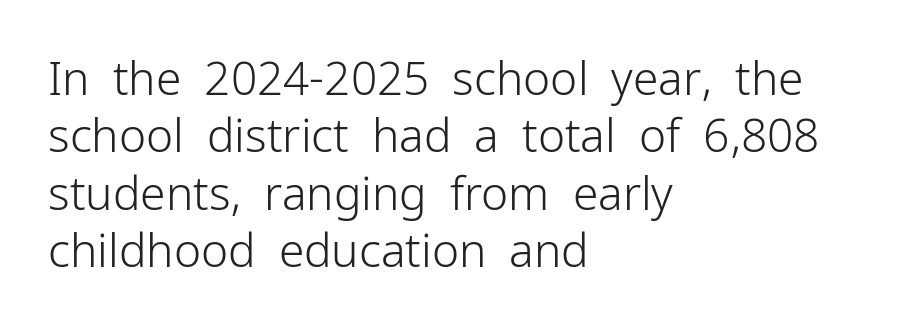
Q: Is the text bold? A: No.
Q: Is the text italic (slanted)? A: No, it is upright.
Q: Is the typeface a serif or a sans-serif typeface? A: Sans-serif.
Q: Is the text underlined? A: No.
Q: How is the paragraph aligned? A: Left-aligned.
Q: Is the spacing between letters normal or unusually wide? A: Normal.
Q: Is the spacing between lines tight, normal or loose? A: Normal.
Q: Width (condensed, normal, or wide)? A: Normal.
Q: Stroke contrast? A: Low.
Q: x-height? A: Medium.
Q: Monospaced? A: No.
